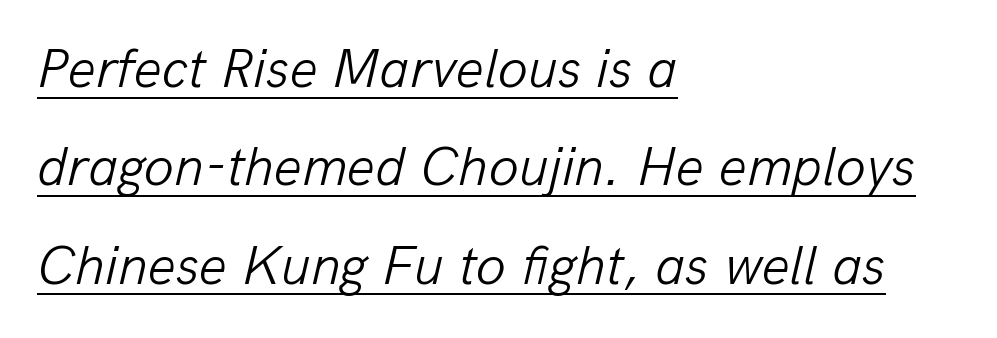
Q: Is the text bold? A: No.
Q: Is the text italic (slanted)? A: Yes, it leans right by about 13 degrees.
Q: Is the text underlined? A: Yes.
Q: How is the paragraph aligned? A: Left-aligned.
Q: Is the spacing between letters normal or unusually wide? A: Normal.
Q: Width (condensed, normal, or wide)? A: Normal.
Q: Stroke contrast? A: Low.
Q: x-height? A: Medium.
Q: Monospaced? A: No.
